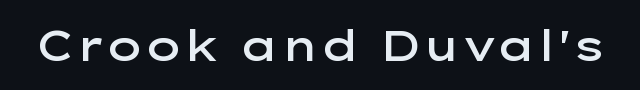
{"serif": "no", "italic": "no", "bold": "semi", "weight": "semibold", "width": "wide", "stroke_contrast": "low", "x_height": "medium", "monospaced": "no", "underline": "no", "letter_spacing": "normal", "letter_spacing_em": 0.0, "glyph_px": 43}
